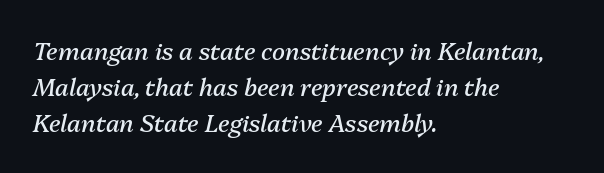
Reading down the block, your eye returns to a fixed left position each line. Stems here are at most as thick as an everyday book face. Does extra space separate the letters? No, they use regular spacing. Italic? Definitely — the glyphs are oblique. Rule under the text: the space is simply empty.
